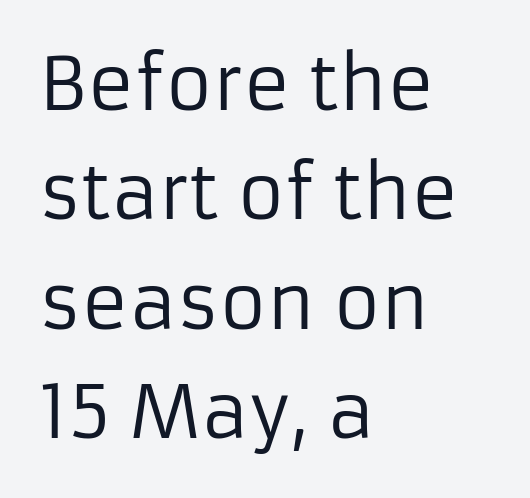
Stroke mass is kept to a normal reading level or below. This rendering features lettering with no underline. The type is set solid horizontally, with unmodified tracking. Each letter keeps its own natural width here, so spacing adapts to shape. The designer went with a sans here, leaving each stem footless.
